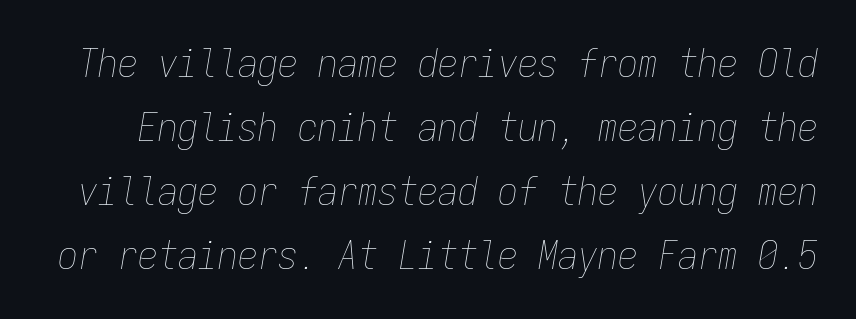
{"italic": "yes", "lean": "right", "slant_degrees": 9, "bold": "no", "weight": "thin", "width": "condensed", "stroke_contrast": "low", "x_height": "medium", "monospaced": "yes", "underline": "no", "line_spacing": "normal", "line_spacing_ratio": 1.6, "letter_spacing": "normal", "letter_spacing_em": 0.0, "glyph_px": 40}
